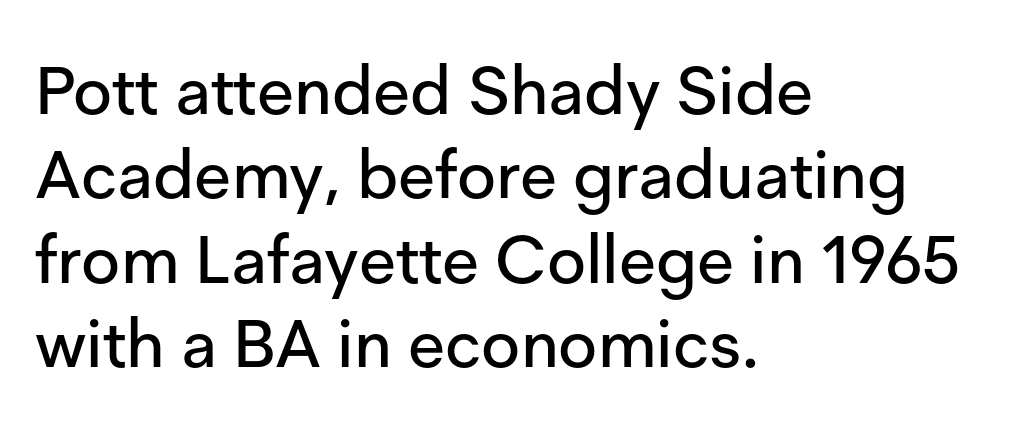
The image shows 67 px sans-serif type, upright; set left-aligned, normal line spacing (1.26x), normal letter spacing, not underlined; low stroke contrast and a medium x-height.
